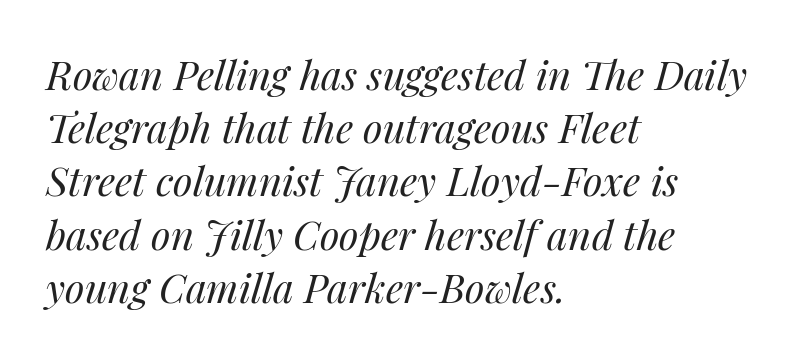
The image shows 40 px regular-weight type, italic (leaning right); set left-aligned, normal line spacing (1.33x), normal letter spacing, not underlined; medium stroke contrast and a medium x-height.
